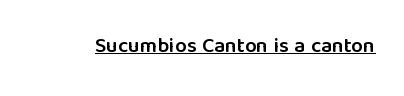
{"italic": "no", "bold": "semi", "underline": "yes", "letter_spacing": "normal", "letter_spacing_em": 0.0, "glyph_px": 21}
